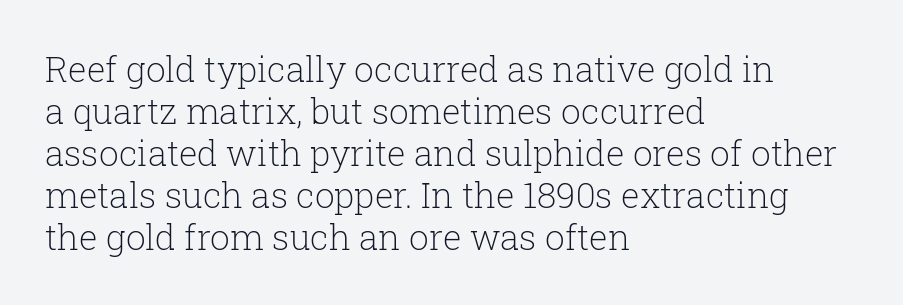
The image shows 35 px light serif type, upright; set left-aligned, line spacing 1.2x, normal letter spacing, not underlined; low stroke contrast and a medium x-height.
